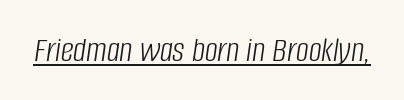
The image shows 36 px light, condensed type, italic (leaning right); set normal letter spacing, underlined; low stroke contrast and a large x-height.
